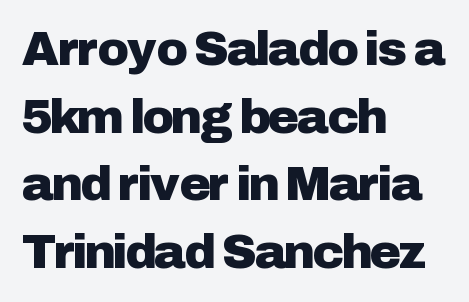
The image shows 48 px sans-serif type, upright; set left-aligned, normal line spacing (1.41x), normal letter spacing, not underlined; low stroke contrast and a medium x-height.
